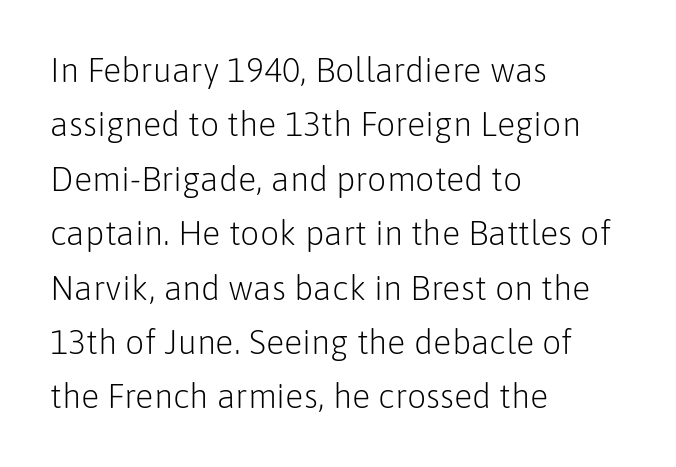
{"serif": "no", "italic": "no", "bold": "no", "weight": "light", "width": "normal", "stroke_contrast": "low", "x_height": "medium", "monospaced": "no", "underline": "no", "align": "left", "line_spacing": "normal", "line_spacing_ratio": 1.6, "letter_spacing": "normal", "letter_spacing_em": 0.0, "glyph_px": 34}
